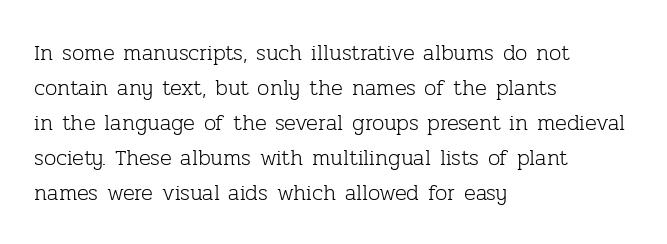
{"italic": "no", "bold": "no", "underline": "no", "align": "left", "line_spacing": "normal", "line_spacing_ratio": 1.59, "letter_spacing": "normal", "letter_spacing_em": 0.0, "glyph_px": 22}
